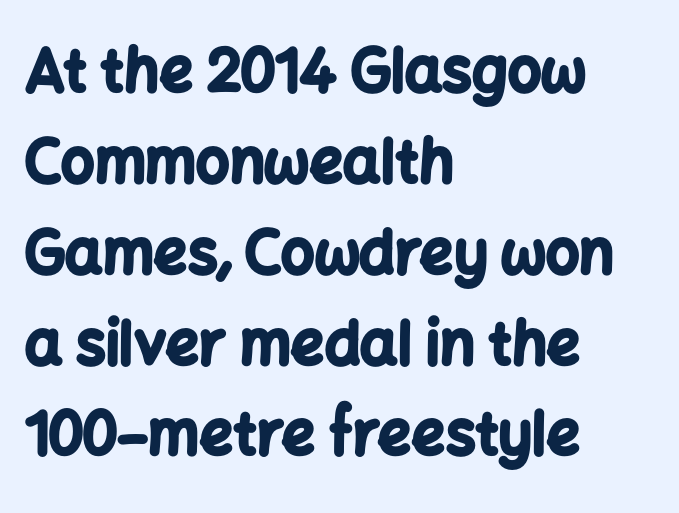
Q: Is the text bold? A: Yes.
Q: Is the text italic (slanted)? A: No, it is upright.
Q: Is the typeface a serif or a sans-serif typeface? A: Sans-serif.
Q: Is the text underlined? A: No.
Q: How is the paragraph aligned? A: Left-aligned.
Q: Is the spacing between letters normal or unusually wide? A: Normal.
Q: Is the spacing between lines tight, normal or loose? A: Normal.
Q: Width (condensed, normal, or wide)? A: Normal.
Q: Stroke contrast? A: Low.
Q: x-height? A: Medium.
Q: Monospaced? A: No.
